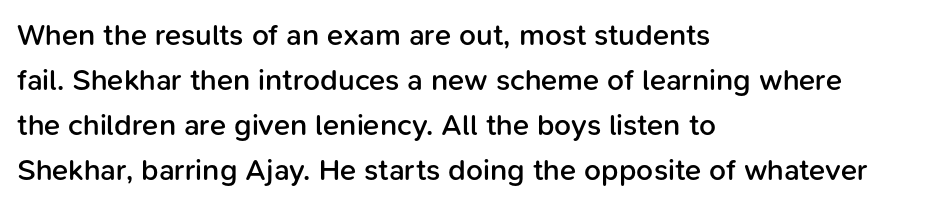
Q: Is the text bold? A: Semi-bold.
Q: Is the text italic (slanted)? A: No, it is upright.
Q: Is the typeface a serif or a sans-serif typeface? A: Sans-serif.
Q: Is the text underlined? A: No.
Q: How is the paragraph aligned? A: Left-aligned.
Q: Is the spacing between letters normal or unusually wide? A: Normal.
Q: Is the spacing between lines tight, normal or loose? A: Normal.
Q: Width (condensed, normal, or wide)? A: Normal.
Q: Stroke contrast? A: Low.
Q: x-height? A: Medium.
Q: Monospaced? A: No.
